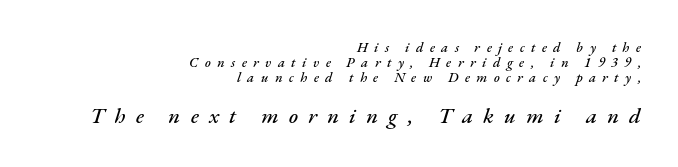
Visually the block forms a straight wall on the right and a jagged coastline on the left. In terms of letterspacing, this is a distinctly airy, spread setting. The rendering uses a small line-height, squeezing the rows. Does the lettering tilt? It does — this is italic. Plain, unruled lines of type. Is the lower block the larger one? Yes — the lower block carries the bigger type.
